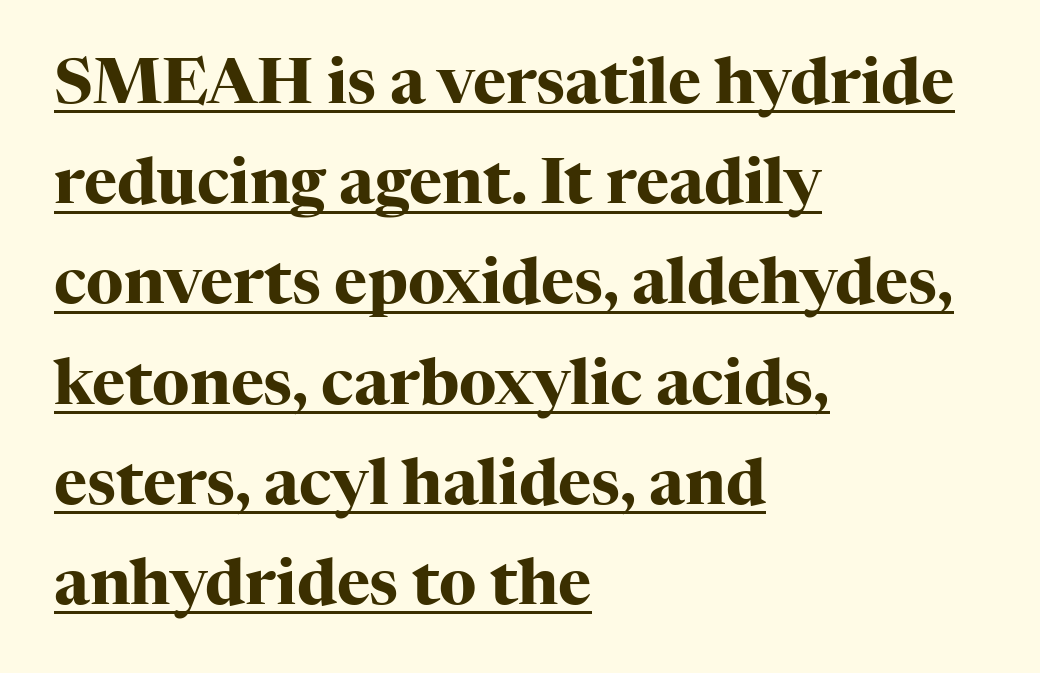
Small tapered or slab feet sit at the stroke ends, so this counts as serif. Somebody hit Ctrl+U on this one — the words are underlined. Upright lettering throughout. Honestly, the letter spacing is just normal — you wouldn't notice it.
